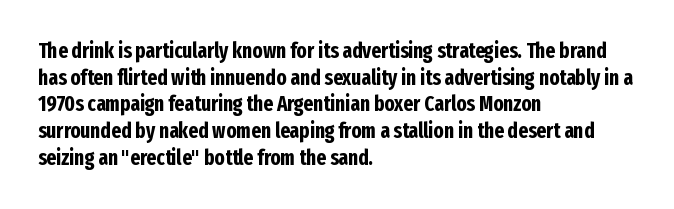
{"italic": "no", "bold": "yes", "underline": "no", "align": "left", "line_spacing": "normal", "line_spacing_ratio": 1.27, "letter_spacing": "normal", "letter_spacing_em": 0.0, "glyph_px": 21}
